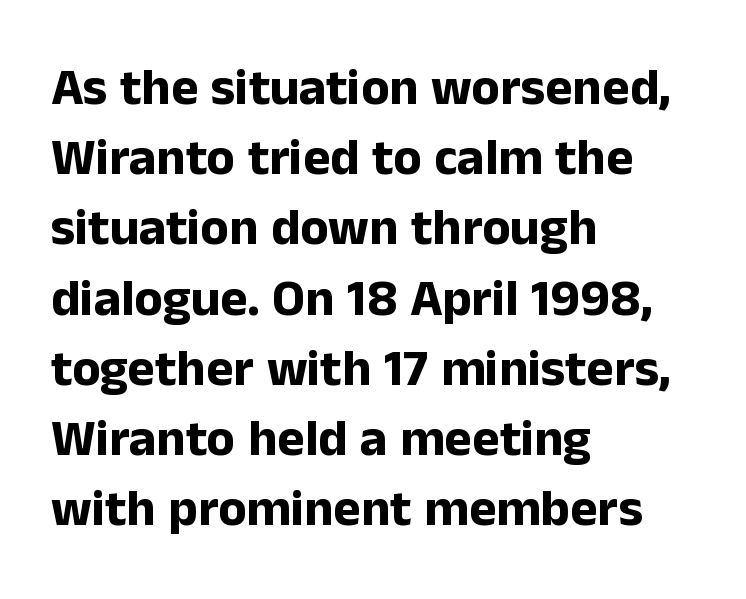
Q: Is the text bold? A: Yes.
Q: Is the text italic (slanted)? A: No, it is upright.
Q: Is the typeface a serif or a sans-serif typeface? A: Sans-serif.
Q: Is the text underlined? A: No.
Q: How is the paragraph aligned? A: Left-aligned.
Q: Is the spacing between letters normal or unusually wide? A: Normal.
Q: Is the spacing between lines tight, normal or loose? A: Normal.
Q: Width (condensed, normal, or wide)? A: Normal.
Q: Stroke contrast? A: Low.
Q: x-height? A: Medium.
Q: Monospaced? A: No.
